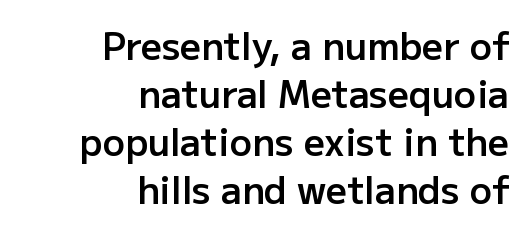
Does the type have serifs? No, each stem ends abruptly. Caption: semibold face, moderately heavy strokes. No word sits above an underline. A flush-right, rag-left setting is used for this passage.
